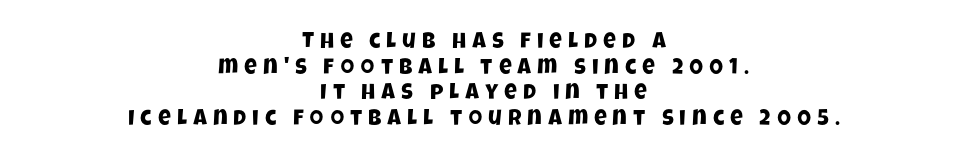
The image shows 22 px text type; set centered, line spacing 1.17x, unusually wide letter spacing (+0.28 em), not underlined.
